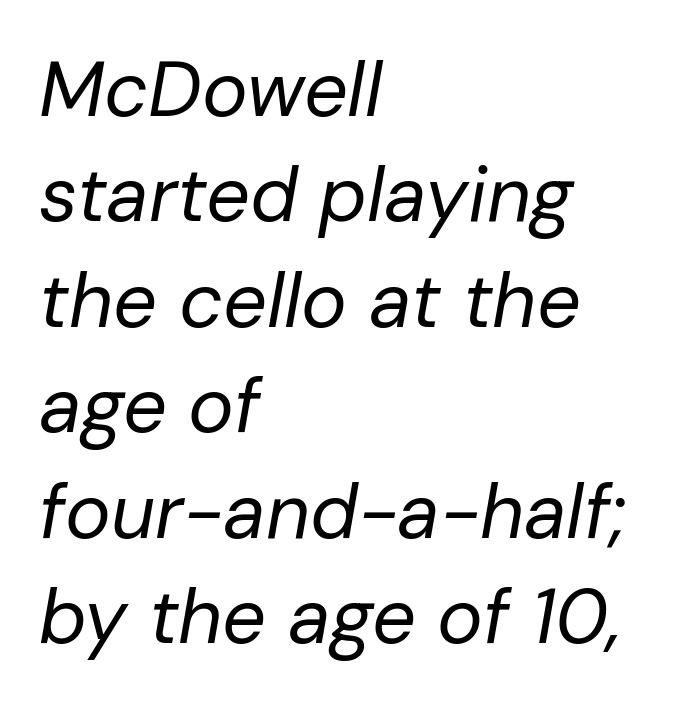
{"italic": "yes", "lean": "right", "slant_degrees": 10, "bold": "no", "weight": "regular", "width": "normal", "stroke_contrast": "low", "x_height": "medium", "monospaced": "no", "underline": "no", "align": "left", "line_spacing": "normal", "line_spacing_ratio": 1.37, "letter_spacing": "normal", "letter_spacing_em": 0.0, "glyph_px": 77}
